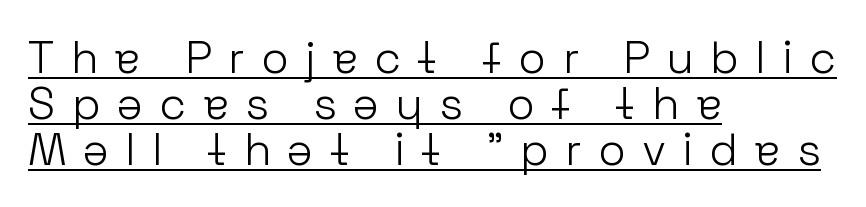
Q: Is the text bold? A: No.
Q: Is the text italic (slanted)? A: No, it is upright.
Q: Is the typeface a serif or a sans-serif typeface? A: Sans-serif.
Q: Is the text underlined? A: Yes.
Q: How is the paragraph aligned? A: Left-aligned.
Q: Is the spacing between letters normal or unusually wide? A: Unusually wide.
Q: Is the spacing between lines tight, normal or loose? A: Tight.
Q: Width (condensed, normal, or wide)? A: Normal.
Q: Stroke contrast? A: Low.
Q: x-height? A: Medium.
Q: Monospaced? A: No.
